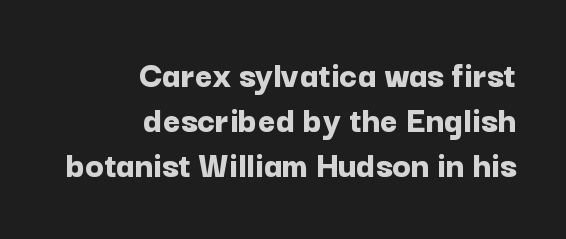
{"serif": "no", "italic": "no", "bold": "yes", "weight": "bold", "width": "normal", "stroke_contrast": "low", "x_height": "medium", "monospaced": "no", "underline": "no", "align": "right", "line_spacing_ratio": 1.18, "letter_spacing": "normal", "letter_spacing_em": 0.0, "glyph_px": 38}
